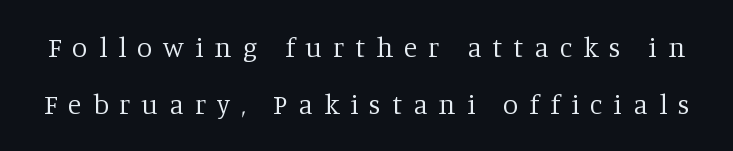
Tracking here is generous; glyphs stand well apart from one another. Unlike italic type, these characters show no tilt at all. The designer went with a serif here, giving each stem small feet. Leading is clearly above the norm, producing a sparse column.
